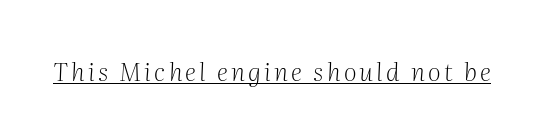
Italic: yes, the glyphs are oblique. The typeface has the unassuming heft of standard copy or less. Underline: present.
